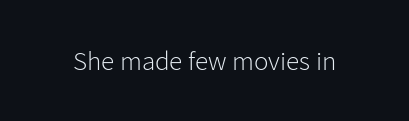
The image shows 27 px text type, upright; set normal letter spacing, not underlined.
